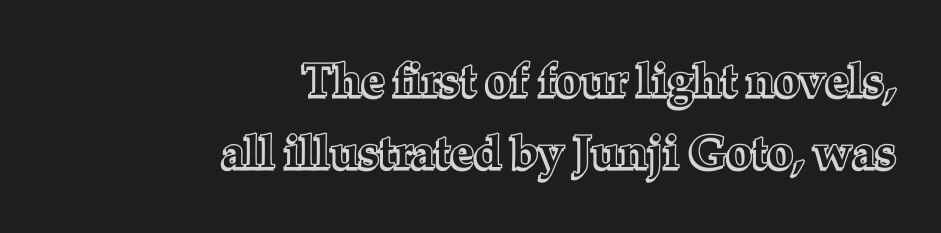
The image shows 46 px text type, upright; set right-aligned, normal line spacing (1.57x), normal letter spacing, not underlined; a medium x-height.
